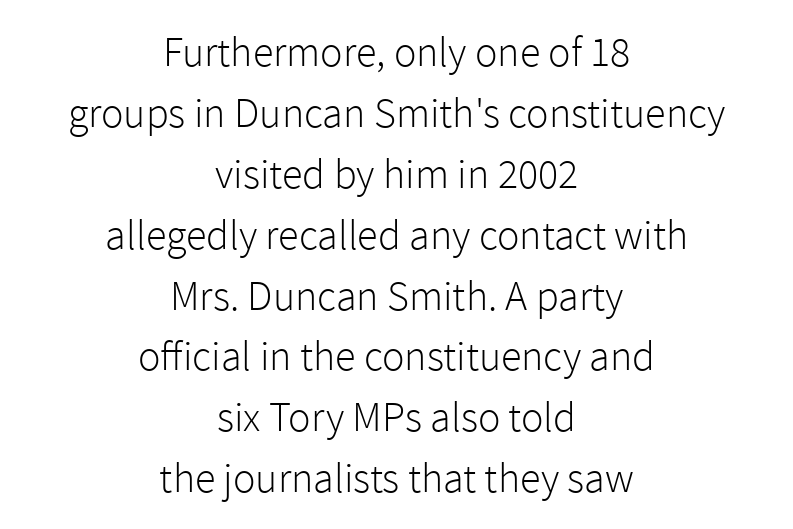
Think of a printed novel: that variable character pitch is what you see here. Characters follow at the spacing the type designer built in. No chunkiness to these letters — they're not bold. Horizontal alignment here is central, giving a formal, balanced look. Do the letters lean? They stand straight. The zone under the glyphs is completely vacant.
